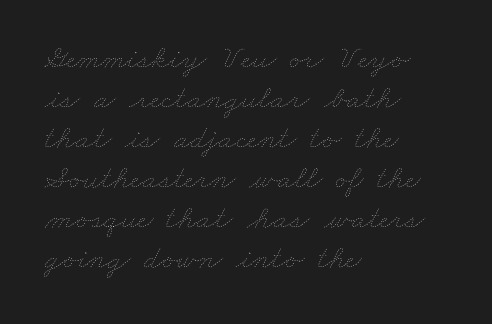
Q: Is the text bold? A: No.
Q: Is the text underlined? A: No.
Q: How is the paragraph aligned? A: Left-aligned.
Q: Is the spacing between letters normal or unusually wide? A: Normal.
Q: Width (condensed, normal, or wide)? A: Wide.
Q: Stroke contrast? A: Low.
Q: x-height? A: Small.
Q: Monospaced? A: No.
